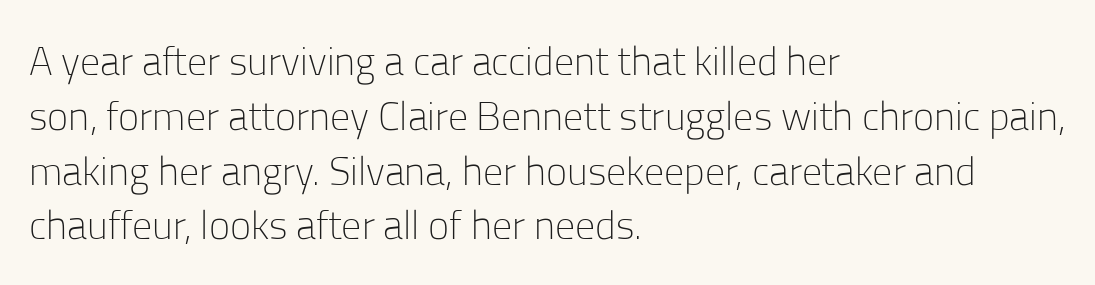
The image shows 40 px light sans-serif type, upright; set left-aligned, normal line spacing (1.37x), normal letter spacing, not underlined; low stroke contrast and a medium x-height.
